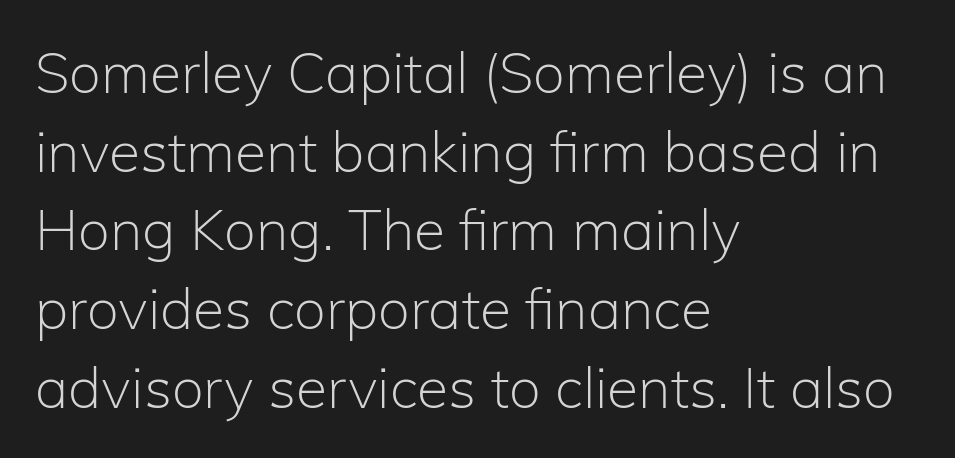
The image shows 57 px light sans-serif type, upright; set left-aligned, normal line spacing (1.38x), normal letter spacing, not underlined; low stroke contrast and a medium x-height.
